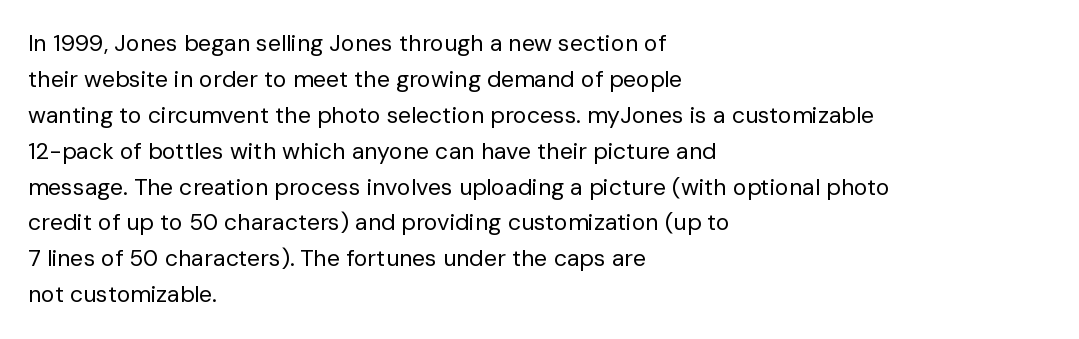
The foot of each line stays bare and open. It's the straight-up-and-down kind of type. The gaps between neighbouring characters are ordinary and unremarkable. A normal amount of white space separates one row of letters from the next. Typeset ragged right — the left edge is the straight one. Is the stroke heavy? The answer is a plain regular-or-lighter.
